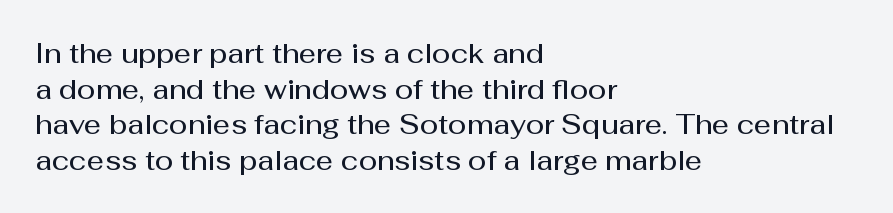
{"italic": "no", "bold": "semi", "underline": "no", "align": "left", "line_spacing": "normal", "line_spacing_ratio": 1.32, "letter_spacing": "normal", "letter_spacing_em": 0.0, "glyph_px": 27}
